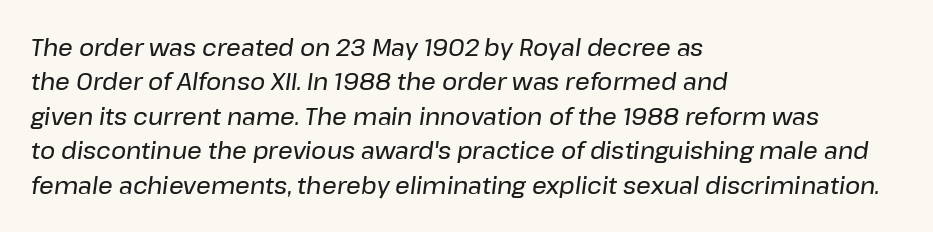
The image shows 23 px text type, italic (leaning right); set left-aligned, normal line spacing (1.5x), normal letter spacing, not underlined.
